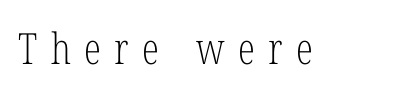
The image shows 43 px light, condensed serif type, upright; set unusually wide letter spacing (+0.31 em), not underlined; low stroke contrast and a medium x-height.
